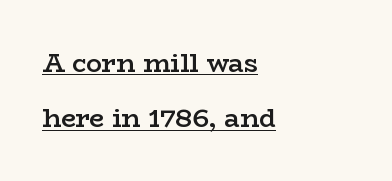
Q: Is the text bold? A: Semi-bold.
Q: Is the text italic (slanted)? A: No, it is upright.
Q: Is the text underlined? A: Yes.
Q: How is the paragraph aligned? A: Left-aligned.
Q: Is the spacing between letters normal or unusually wide? A: Normal.
Q: Is the spacing between lines tight, normal or loose? A: Loose.
